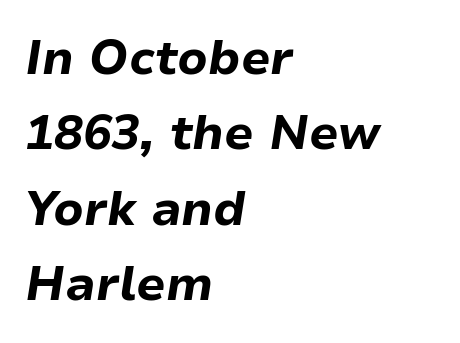
Q: Is the text bold? A: Yes.
Q: Is the text italic (slanted)? A: Yes, it leans right by about 9 degrees.
Q: Is the text underlined? A: No.
Q: How is the paragraph aligned? A: Left-aligned.
Q: Is the spacing between letters normal or unusually wide? A: Normal.
Q: Is the spacing between lines tight, normal or loose? A: Normal.
Q: Width (condensed, normal, or wide)? A: Normal.
Q: Stroke contrast? A: Low.
Q: x-height? A: Medium.
Q: Monospaced? A: No.
